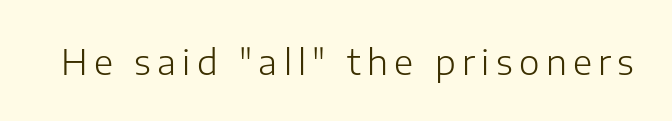
{"serif": "no", "italic": "no", "bold": "no", "weight": "light", "width": "normal", "stroke_contrast": "low", "x_height": "medium", "monospaced": "no", "underline": "no", "glyph_px": 35}
